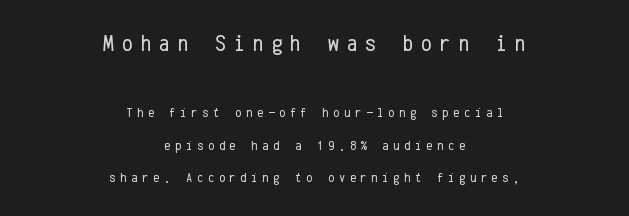
The image shows 24 px text type, upright; set centered, loose line spacing (2.3x), unusually wide letter spacing (+0.33 em), not underlined; the first (top) block is 1.71x larger.
